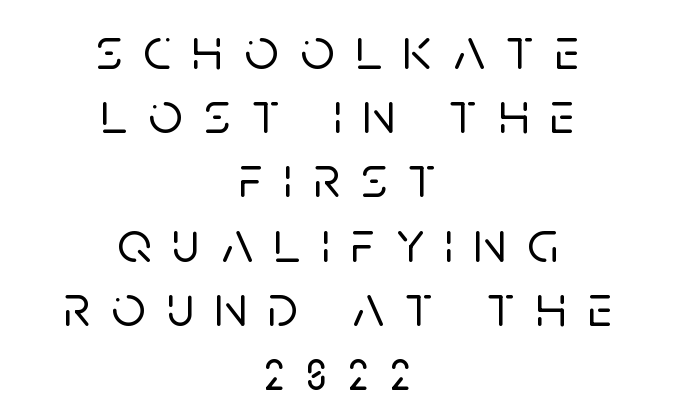
Where is the straight margin? There isn't one; the lines are centered. The type sits square on the baseline with zero lean. Looks like regular typesetting: each glyph gets only the width it needs. No feet cap the strokes, marking this as sans-serif type. Rule under the text: the space is simply empty. You could barely slide anything between these rows.
